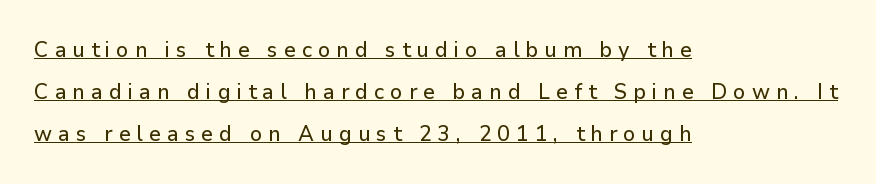
Q: Is the text italic (slanted)? A: No, it is upright.
Q: Is the text underlined? A: Yes.
Q: How is the paragraph aligned? A: Left-aligned.
Q: Is the spacing between letters normal or unusually wide? A: Unusually wide.
Q: Is the spacing between lines tight, normal or loose? A: Loose.
